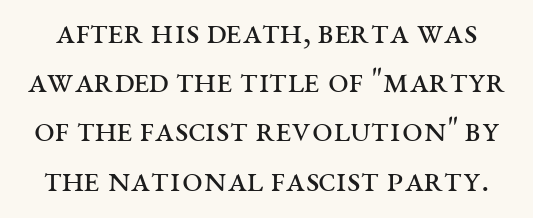
{"serif": "yes", "italic": "no", "bold": "no", "weight": "regular", "width": "wide", "stroke_contrast": "medium", "x_height": "large", "monospaced": "no", "underline": "no", "line_spacing": "normal", "line_spacing_ratio": 1.33, "letter_spacing": "normal", "letter_spacing_em": 0.0, "glyph_px": 37}
